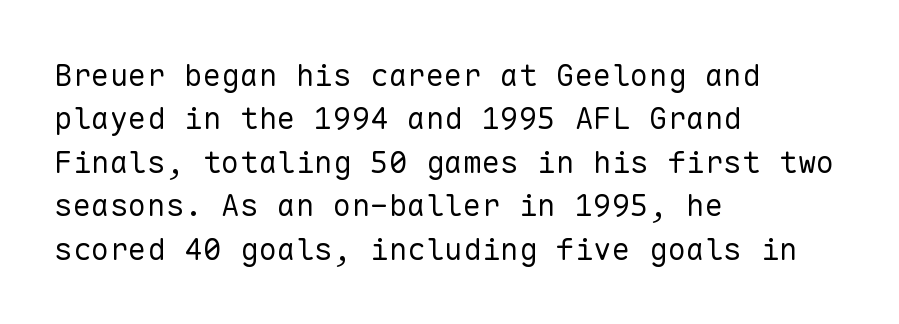
Q: Is the text bold? A: No.
Q: Is the text italic (slanted)? A: No, it is upright.
Q: Is the typeface a serif or a sans-serif typeface? A: Sans-serif.
Q: Is the text underlined? A: No.
Q: How is the paragraph aligned? A: Left-aligned.
Q: Is the spacing between letters normal or unusually wide? A: Normal.
Q: Is the spacing between lines tight, normal or loose? A: Normal.
Q: Width (condensed, normal, or wide)? A: Normal.
Q: Stroke contrast? A: Low.
Q: x-height? A: Medium.
Q: Monospaced? A: Yes.
